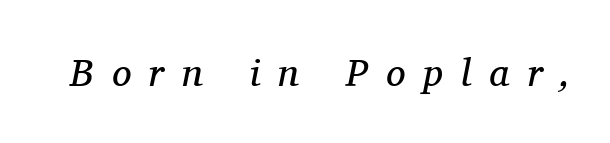
There is plenty of visible air inserted between adjacent glyphs. Are there feet on the stems? There are — it's a serif. The font sits on the lighter half of the weight spectrum, regular included. Unmarked baselines from the first word to the last. If you drew a line through each stem, it would be angled. This sample has the flowing, uneven cadence of proportional lettering.
